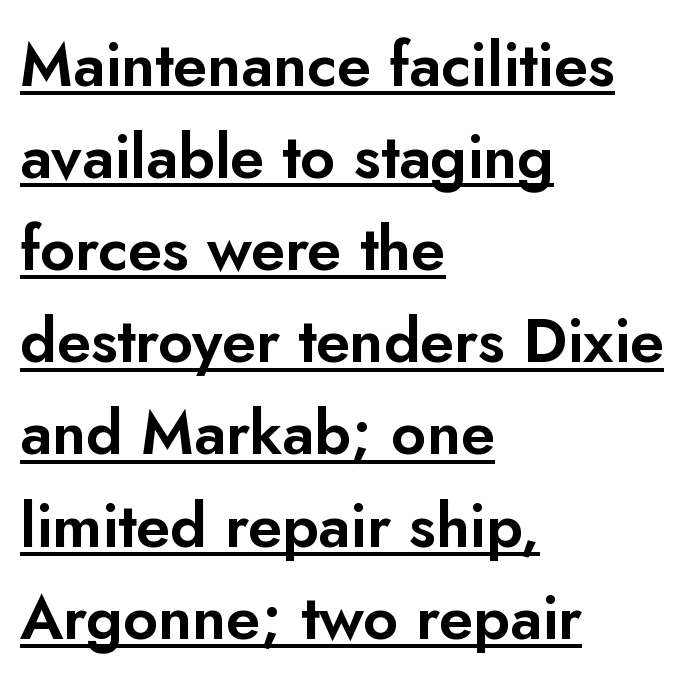
The image shows 61 px sans-serif type, upright; set left-aligned, normal line spacing (1.51x), normal letter spacing, underlined; low stroke contrast and a small x-height.
